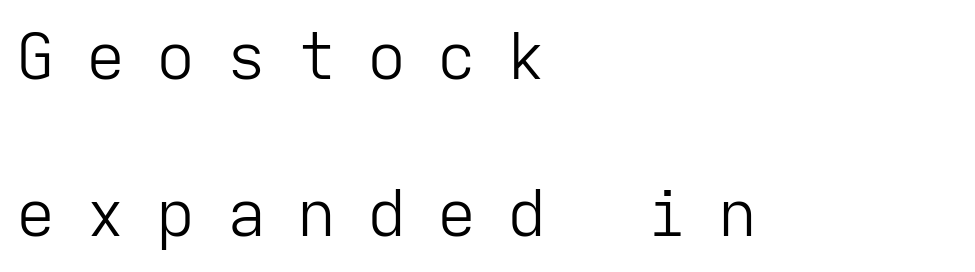
{"serif": "no", "italic": "no", "bold": "no", "weight": "light", "width": "normal", "stroke_contrast": "low", "x_height": "medium", "monospaced": "yes", "underline": "no", "align": "left", "line_spacing": "loose", "line_spacing_ratio": 2.42, "letter_spacing": "wide", "letter_spacing_em": 0.48, "glyph_px": 65}
